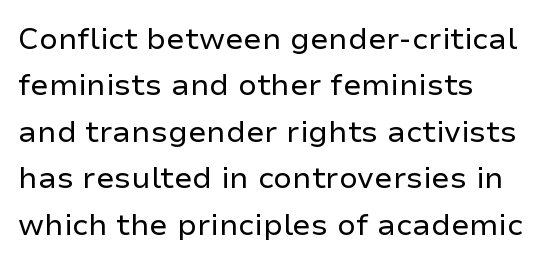
Nope, not italic — everything's standing straight. Alignment: flush left. The area under the type is left untouched. Students, observe: this is what conventionally led text looks like.
